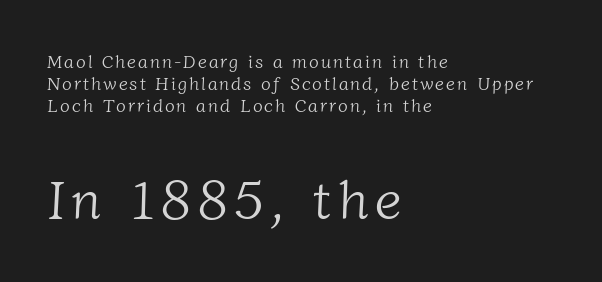
{"serif": "yes", "bold": "no", "weight": "light", "width": "normal", "stroke_contrast": "low", "x_height": "medium", "monospaced": "no", "underline": "no", "align": "left", "line_spacing_ratio": 1.21, "larger_block": "second", "size_ratio": 3.0, "glyph_px": 54}
